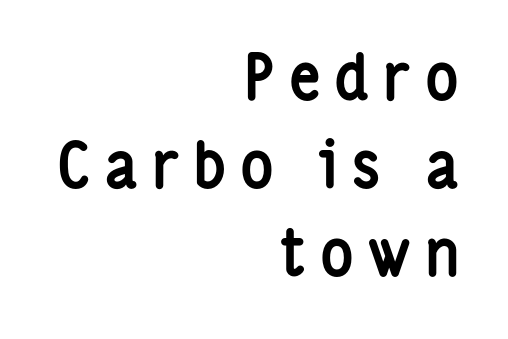
The designer left line spacing at the default. It's the straight-up-and-down kind of type. The strokes are fattened all the way to bold. The rendering uses natural spacing where letterforms have individual widths.
